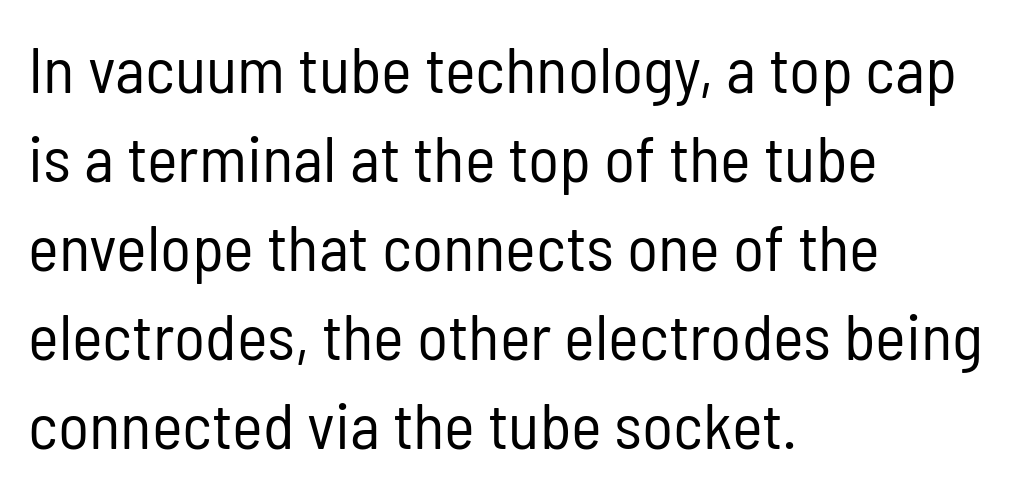
The image shows 65 px regular-weight, condensed sans-serif type, upright; set left-aligned, normal line spacing (1.37x), normal letter spacing, not underlined; low stroke contrast and a medium x-height.
